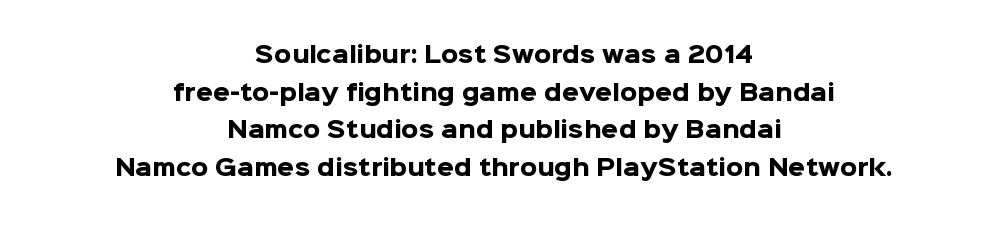
{"italic": "no", "bold": "yes", "underline": "no", "align": "center", "line_spacing_ratio": 1.71, "letter_spacing": "normal", "letter_spacing_em": 0.0, "glyph_px": 22}
